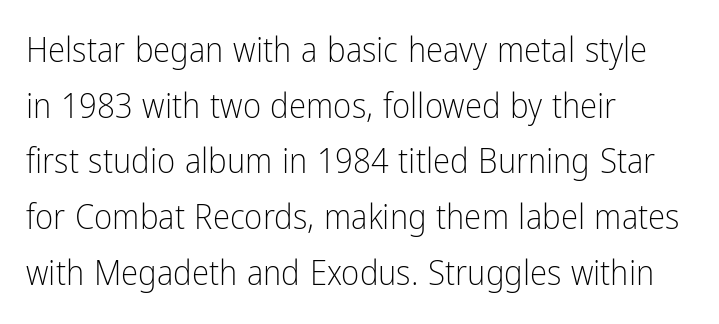
Q: Is the text bold? A: No.
Q: Is the text italic (slanted)? A: No, it is upright.
Q: Is the typeface a serif or a sans-serif typeface? A: Sans-serif.
Q: Is the text underlined? A: No.
Q: How is the paragraph aligned? A: Left-aligned.
Q: Is the spacing between letters normal or unusually wide? A: Normal.
Q: Is the spacing between lines tight, normal or loose? A: Normal.
Q: Width (condensed, normal, or wide)? A: Condensed.
Q: Stroke contrast? A: Low.
Q: x-height? A: Medium.
Q: Monospaced? A: No.
